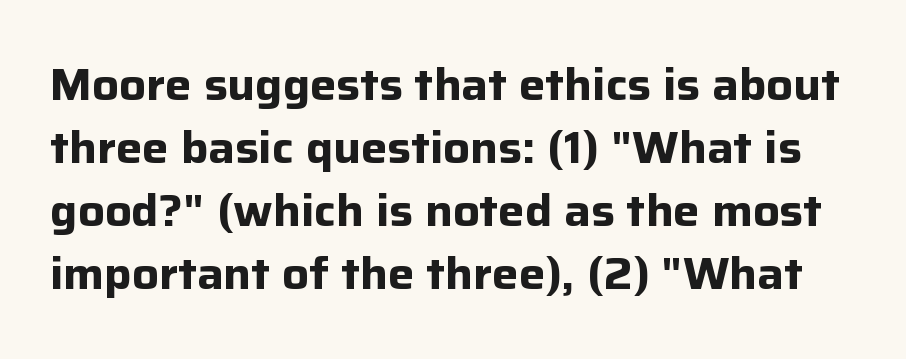
The image shows 44 px bold sans-serif type, upright; set normal line spacing (1.43x), normal letter spacing, not underlined; low stroke contrast and a medium x-height.
